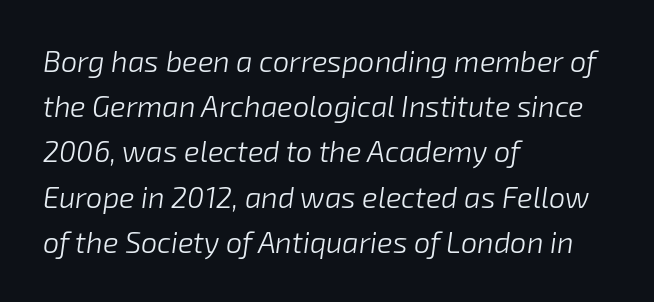
The image shows 29 px light type, italic (leaning right); set left-aligned, normal line spacing (1.56x), normal letter spacing, not underlined; low stroke contrast and a medium x-height.
